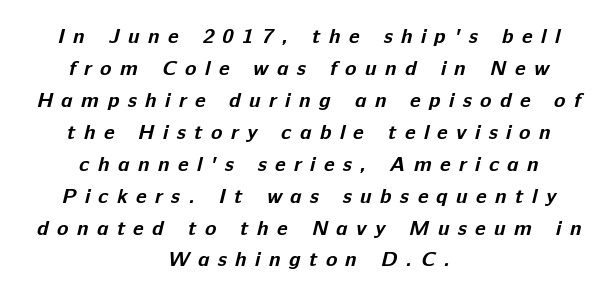
Q: Is the text bold? A: Yes.
Q: Is the text underlined? A: No.
Q: How is the paragraph aligned? A: Centered.
Q: Is the spacing between letters normal or unusually wide? A: Unusually wide.
Q: Is the spacing between lines tight, normal or loose? A: Normal.
